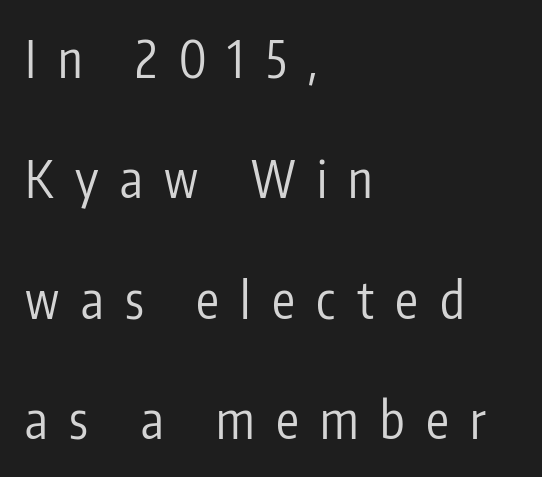
Q: Is the text bold? A: No.
Q: Is the text italic (slanted)? A: No, it is upright.
Q: Is the typeface a serif or a sans-serif typeface? A: Sans-serif.
Q: Is the text underlined? A: No.
Q: How is the paragraph aligned? A: Left-aligned.
Q: Is the spacing between letters normal or unusually wide? A: Unusually wide.
Q: Is the spacing between lines tight, normal or loose? A: Loose.
Q: Width (condensed, normal, or wide)? A: Condensed.
Q: Stroke contrast? A: Low.
Q: x-height? A: Medium.
Q: Monospaced? A: No.
